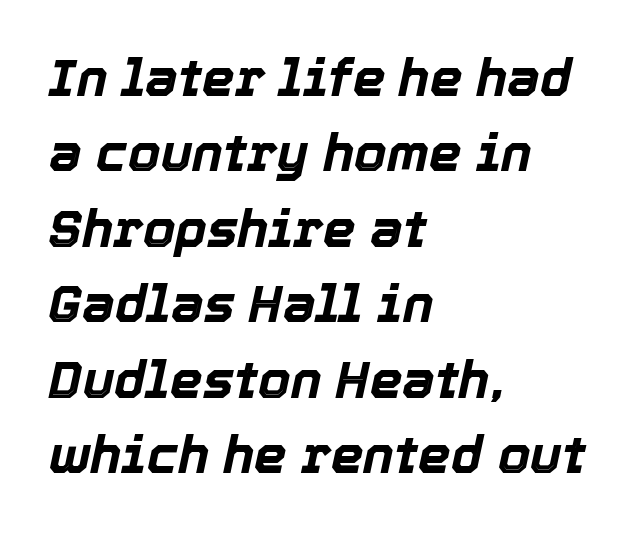
A full-strength bold gives these letters their thick strokes. A student would call this left alignment; a typographer would say flush left, rag right. The specimen reads as italic at a glance. Compared with typical body copy, the letter spacing here is the same. Lines of text with bare space underneath.
